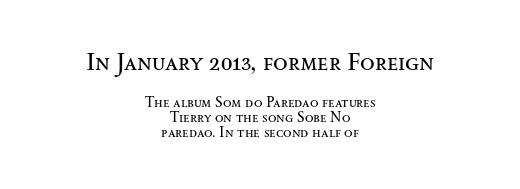
{"italic": "no", "bold": "no", "underline": "no", "align": "center", "line_spacing": "tight", "line_spacing_ratio": 1.1, "letter_spacing": "normal", "letter_spacing_em": 0.0, "larger_block": "first", "size_ratio": 1.71, "glyph_px": 24}
